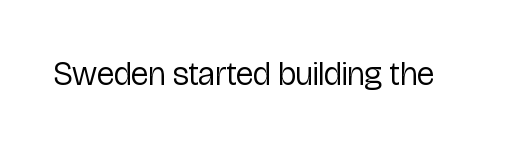
{"serif": "no", "italic": "no", "bold": "no", "weight": "regular", "width": "condensed", "stroke_contrast": "low", "x_height": "medium", "monospaced": "no", "underline": "no", "letter_spacing": "normal", "letter_spacing_em": 0.0, "glyph_px": 33}
